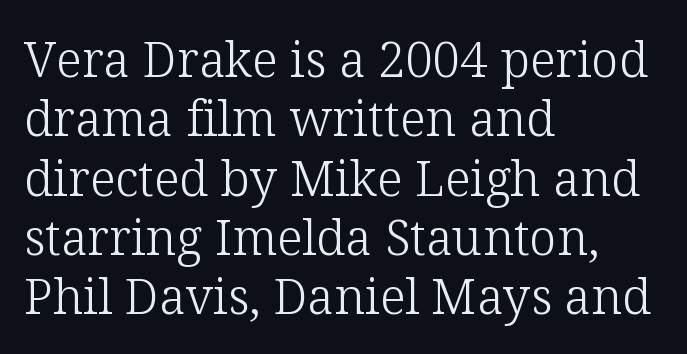
Q: Is the text bold? A: No.
Q: Is the text italic (slanted)? A: No, it is upright.
Q: Is the typeface a serif or a sans-serif typeface? A: Serif.
Q: Is the text underlined? A: No.
Q: How is the paragraph aligned? A: Left-aligned.
Q: Is the spacing between letters normal or unusually wide? A: Normal.
Q: Width (condensed, normal, or wide)? A: Normal.
Q: Stroke contrast? A: Low.
Q: x-height? A: Medium.
Q: Monospaced? A: No.
